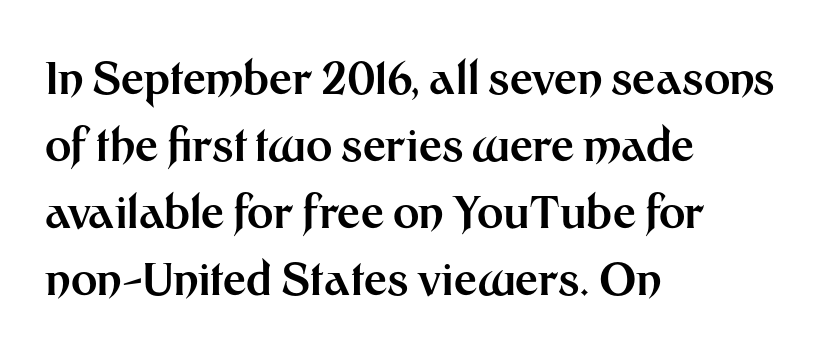
Q: Is the text bold? A: Yes.
Q: Is the text italic (slanted)? A: No, it is upright.
Q: Is the typeface a serif or a sans-serif typeface? A: Sans-serif.
Q: Is the text underlined? A: No.
Q: How is the paragraph aligned? A: Left-aligned.
Q: Is the spacing between letters normal or unusually wide? A: Normal.
Q: Is the spacing between lines tight, normal or loose? A: Normal.
Q: Width (condensed, normal, or wide)? A: Normal.
Q: Stroke contrast? A: Medium.
Q: x-height? A: Medium.
Q: Monospaced? A: No.
